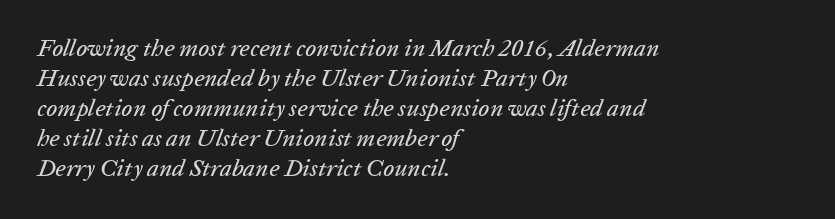
Quick note: interline space is typical. Layout note: lines flush left. Every character sits at an angle, as italics do. The gap between lines stays unmarked. Compared with typical body copy, the letter spacing here is the same.
